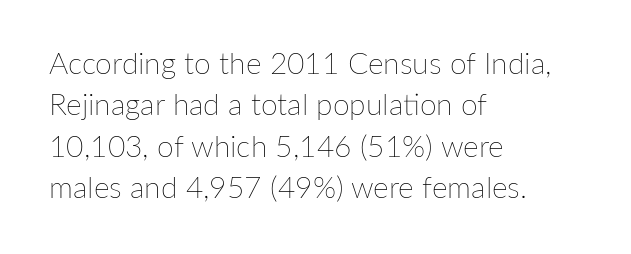
Q: Is the text bold? A: No.
Q: Is the text italic (slanted)? A: No, it is upright.
Q: Is the text underlined? A: No.
Q: How is the paragraph aligned? A: Left-aligned.
Q: Is the spacing between letters normal or unusually wide? A: Normal.
Q: Is the spacing between lines tight, normal or loose? A: Normal.
Q: Width (condensed, normal, or wide)? A: Normal.
Q: Stroke contrast? A: Low.
Q: x-height? A: Medium.
Q: Monospaced? A: No.
